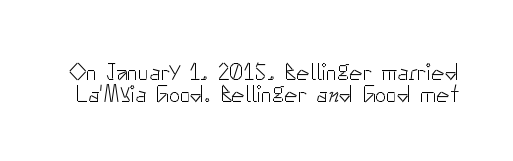
Q: Is the text bold? A: No.
Q: Is the text italic (slanted)? A: No, it is upright.
Q: Is the text underlined? A: No.
Q: Is the spacing between letters normal or unusually wide? A: Normal.
Q: Is the spacing between lines tight, normal or loose? A: Tight.
